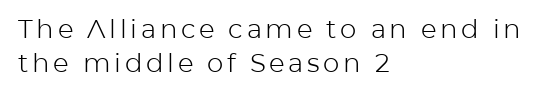
Q: Is the text bold? A: No.
Q: Is the text italic (slanted)? A: No, it is upright.
Q: Is the text underlined? A: No.
Q: How is the paragraph aligned? A: Left-aligned.
Q: Is the spacing between lines tight, normal or loose? A: Normal.
